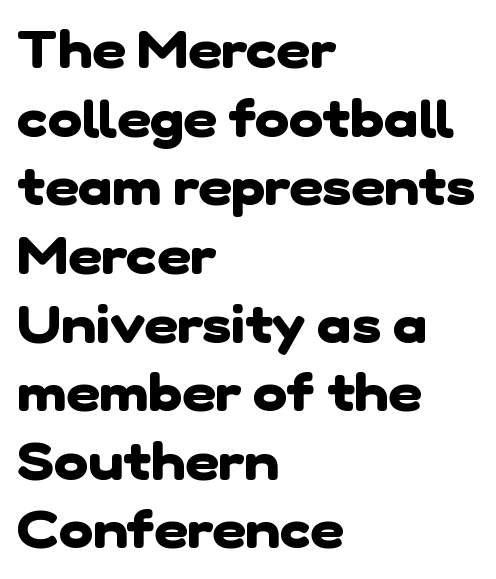
{"serif": "no", "bold": "yes", "weight": "heavy", "width": "normal", "stroke_contrast": "low", "x_height": "medium", "monospaced": "no", "underline": "no", "align": "left", "line_spacing": "normal", "line_spacing_ratio": 1.32, "letter_spacing": "normal", "letter_spacing_em": 0.0, "glyph_px": 52}
